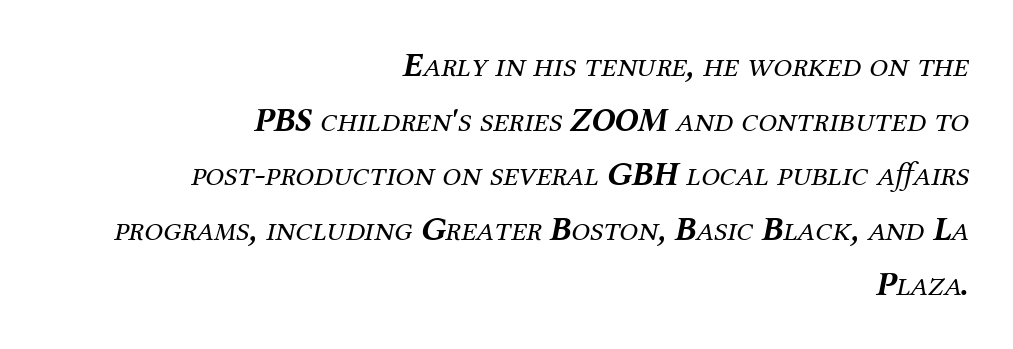
Q: Is the text bold? A: No.
Q: Is the text italic (slanted)? A: Yes, it leans right by about 12 degrees.
Q: Is the typeface a serif or a sans-serif typeface? A: Serif.
Q: Is the text underlined? A: No.
Q: How is the paragraph aligned? A: Right-aligned.
Q: Is the spacing between letters normal or unusually wide? A: Normal.
Q: Is the spacing between lines tight, normal or loose? A: Normal.
Q: Width (condensed, normal, or wide)? A: Normal.
Q: Stroke contrast? A: Medium.
Q: x-height? A: Medium.
Q: Monospaced? A: No.
